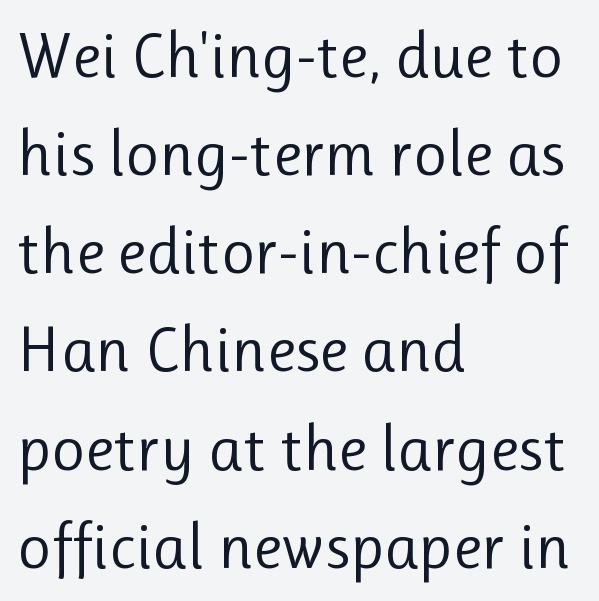
Q: Is the text bold? A: No.
Q: Is the text italic (slanted)? A: No, it is upright.
Q: Is the typeface a serif or a sans-serif typeface? A: Sans-serif.
Q: Is the text underlined? A: No.
Q: How is the paragraph aligned? A: Left-aligned.
Q: Is the spacing between letters normal or unusually wide? A: Normal.
Q: Is the spacing between lines tight, normal or loose? A: Normal.
Q: Width (condensed, normal, or wide)? A: Normal.
Q: Stroke contrast? A: Low.
Q: x-height? A: Medium.
Q: Monospaced? A: No.
